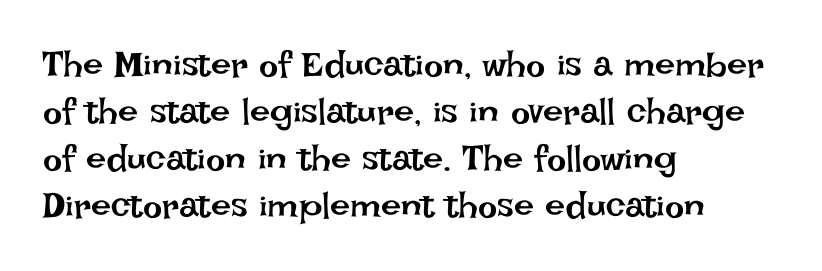
Q: Is the text bold? A: No.
Q: Is the text italic (slanted)? A: No, it is upright.
Q: Is the text underlined? A: No.
Q: How is the paragraph aligned? A: Left-aligned.
Q: Is the spacing between letters normal or unusually wide? A: Normal.
Q: Is the spacing between lines tight, normal or loose? A: Normal.
Q: Width (condensed, normal, or wide)? A: Normal.
Q: Stroke contrast? A: Low.
Q: x-height? A: Large.
Q: Monospaced? A: No.
